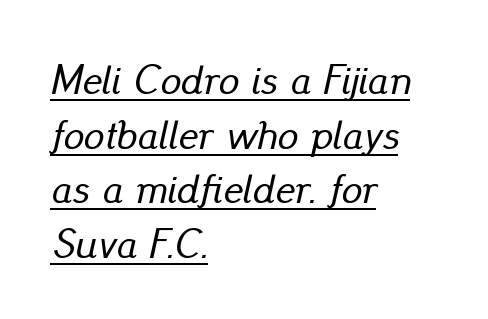
The image shows 41 px text type, italic (leaning right); set left-aligned, normal line spacing (1.33x), normal letter spacing, underlined; low stroke contrast and a small x-height.
